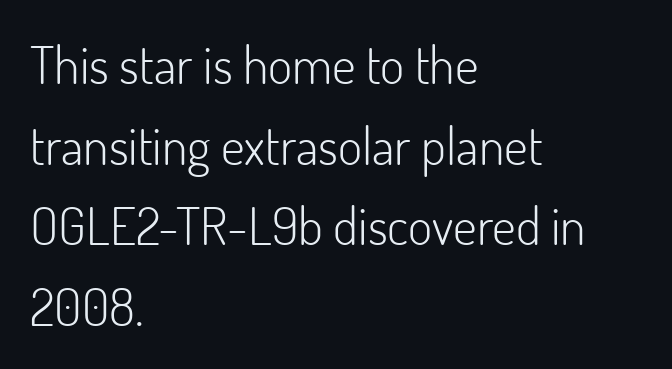
{"serif": "no", "italic": "no", "bold": "no", "weight": "light", "width": "normal", "stroke_contrast": "low", "x_height": "small", "monospaced": "no", "underline": "no", "align": "left", "line_spacing": "normal", "line_spacing_ratio": 1.55, "letter_spacing": "normal", "letter_spacing_em": 0.0, "glyph_px": 52}
